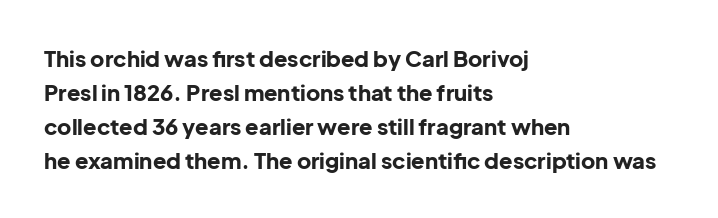
{"italic": "no", "bold": "yes", "underline": "no", "align": "left", "line_spacing": "normal", "line_spacing_ratio": 1.54, "letter_spacing": "normal", "letter_spacing_em": 0.0, "glyph_px": 22}
